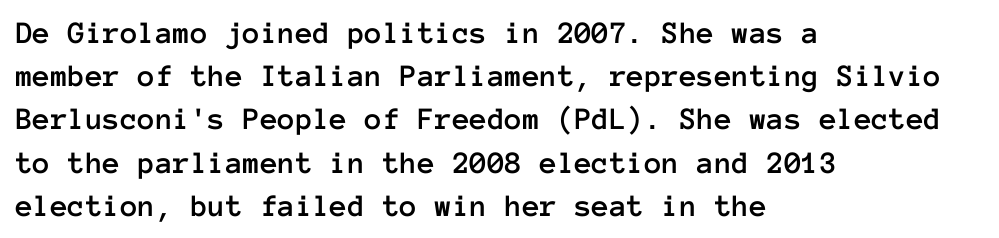
{"italic": "no", "width": "normal", "stroke_contrast": "low", "x_height": "medium", "monospaced": "yes", "underline": "no", "align": "left", "line_spacing": "normal", "line_spacing_ratio": 1.35, "letter_spacing": "normal", "letter_spacing_em": 0.0, "glyph_px": 32}
